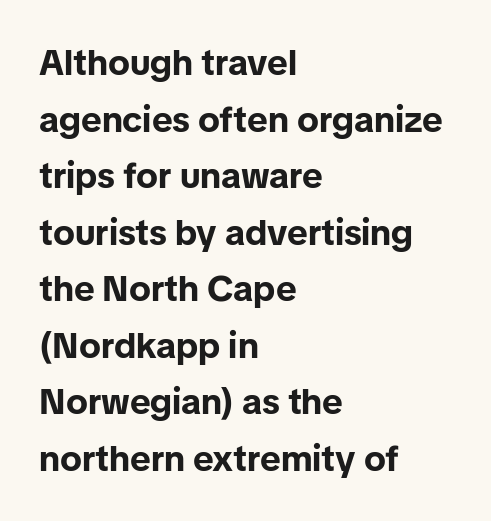
Q: Is the text bold? A: Yes.
Q: Is the text italic (slanted)? A: No, it is upright.
Q: Is the typeface a serif or a sans-serif typeface? A: Sans-serif.
Q: Is the text underlined? A: No.
Q: How is the paragraph aligned? A: Left-aligned.
Q: Is the spacing between letters normal or unusually wide? A: Normal.
Q: Is the spacing between lines tight, normal or loose? A: Normal.
Q: Width (condensed, normal, or wide)? A: Normal.
Q: Stroke contrast? A: Low.
Q: x-height? A: Medium.
Q: Monospaced? A: No.
